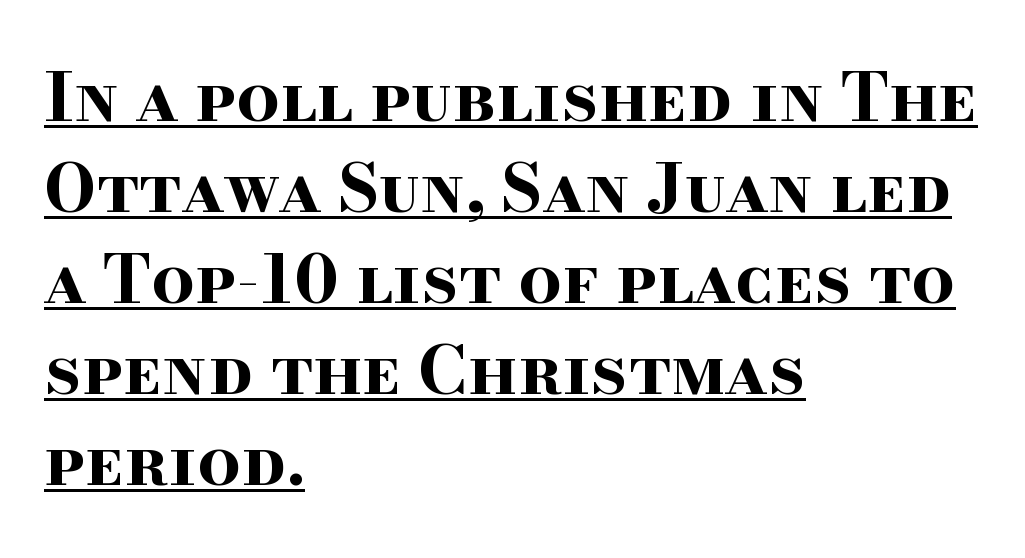
The image shows 68 px bold, wide serif type, upright; set left-aligned, normal line spacing (1.34x), normal letter spacing, underlined; high stroke contrast and a small x-height.
